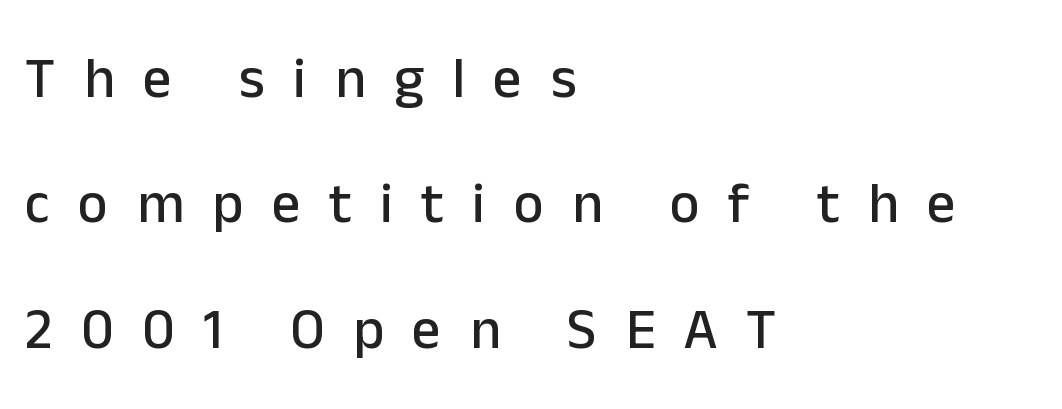
{"serif": "no", "italic": "no", "width": "normal", "stroke_contrast": "low", "x_height": "medium", "monospaced": "no", "underline": "no", "align": "left", "line_spacing": "loose", "line_spacing_ratio": 2.2, "letter_spacing": "wide", "letter_spacing_em": 0.5, "glyph_px": 57}
